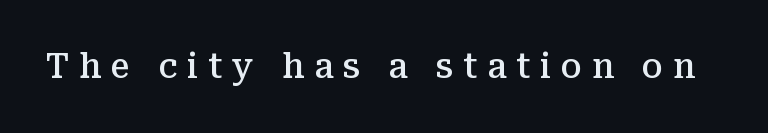
The image shows 34 px semibold serif type, upright; set unusually wide letter spacing (+0.29 em), not underlined; medium stroke contrast and a medium x-height.
